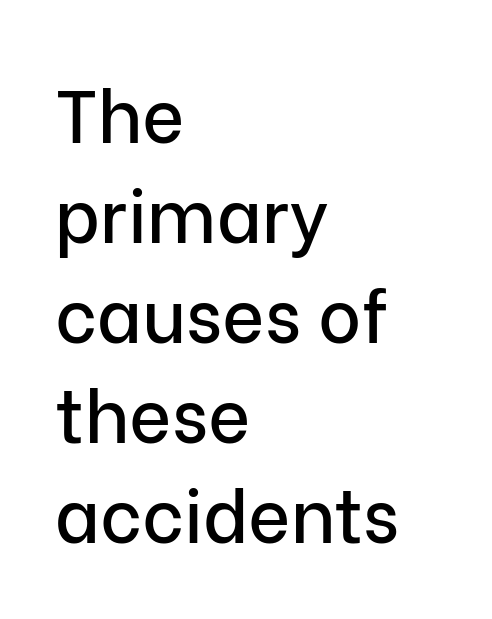
The image shows 73 px sans-serif type, upright; set left-aligned, normal line spacing (1.37x), normal letter spacing, not underlined; low stroke contrast and a medium x-height.
